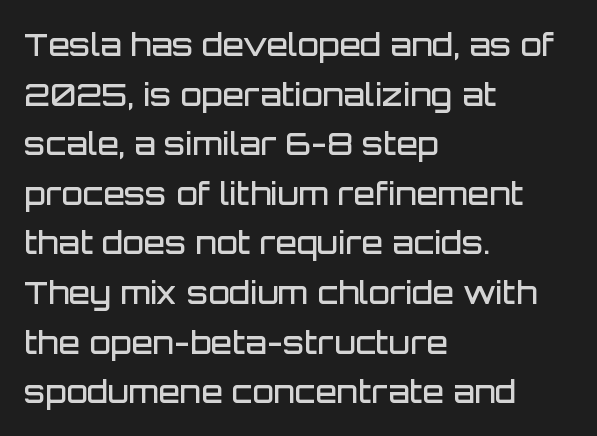
{"serif": "no", "italic": "no", "bold": "semi", "weight": "semibold", "width": "normal", "stroke_contrast": "low", "x_height": "large", "monospaced": "no", "underline": "no", "align": "left", "line_spacing": "normal", "line_spacing_ratio": 1.6, "letter_spacing": "normal", "letter_spacing_em": 0.0, "glyph_px": 31}
